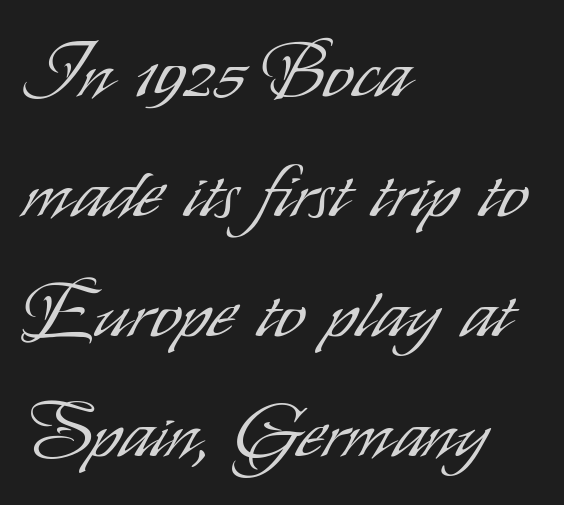
Unbolded letterforms with no extra heft. Horizontally, the lines are justified to the leading edge only. The font family rendered here belongs to the sans-serif group. The type is set solid horizontally, with unmodified tracking.
